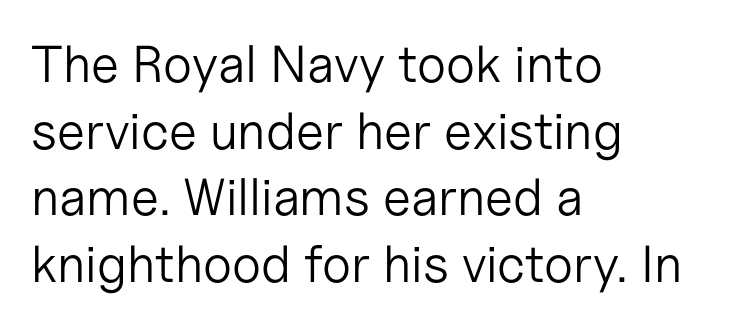
The image shows 52 px light sans-serif type, upright; set left-aligned, normal line spacing (1.28x), normal letter spacing, not underlined; low stroke contrast and a medium x-height.
